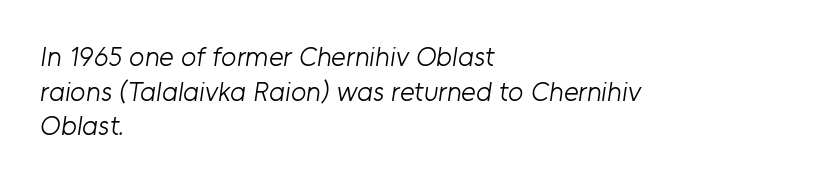
Do the characters align in a grid? No, the font is proportional. Examine the stroke ends and you'll find no serifs. The tracking reads as untouched default to a designer's eye. Each row of text sits above clean, open space.
